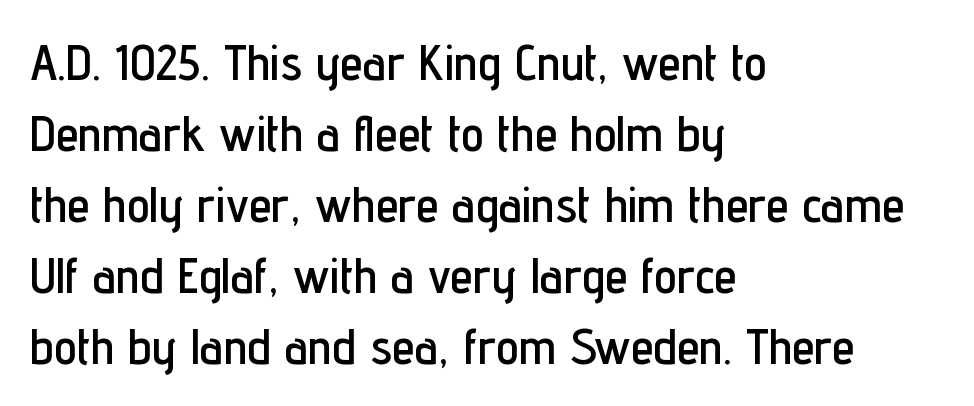
The image shows 51 px condensed sans-serif type, upright; set left-aligned, normal line spacing (1.39x), normal letter spacing, not underlined; low stroke contrast and a medium x-height.
